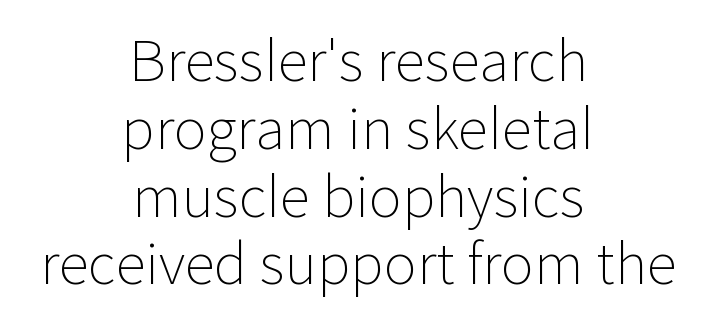
When letters stand straight like this, we call the style roman or upright. The typeface chosen for these lines omits serifs. Where is the straight margin? There isn't one; the lines are centered. Here the designer chose a conventional face with non-uniform glyph widths.
